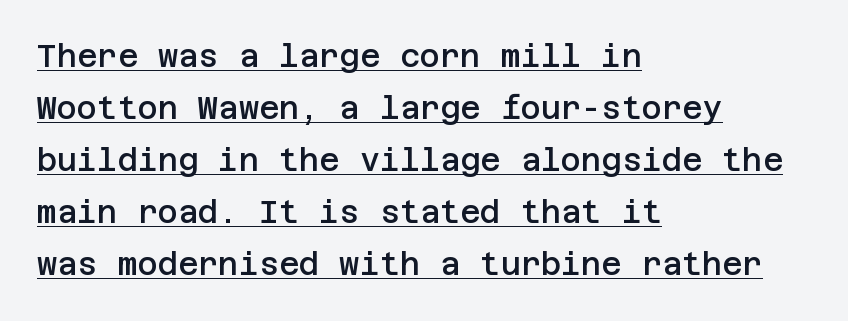
The image shows 31 px semibold sans-serif type, upright; set left-aligned, normal line spacing (1.68x), normal letter spacing, underlined; low stroke contrast and a large x-height.
